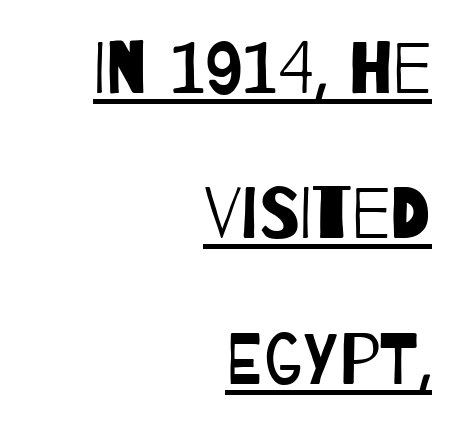
{"serif": "no", "bold": "no", "weight": "regular", "width": "condensed", "stroke_contrast": "low", "x_height": "large", "monospaced": "no", "underline": "yes", "align": "right", "line_spacing": "loose", "line_spacing_ratio": 2.02, "letter_spacing": "normal", "letter_spacing_em": 0.0, "glyph_px": 72}
